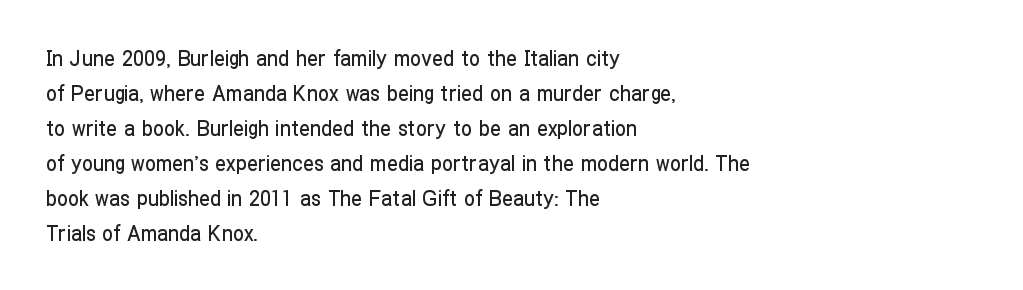
{"italic": "no", "underline": "no", "align": "left", "line_spacing": "normal", "line_spacing_ratio": 1.59, "letter_spacing": "normal", "letter_spacing_em": 0.0, "glyph_px": 22}
